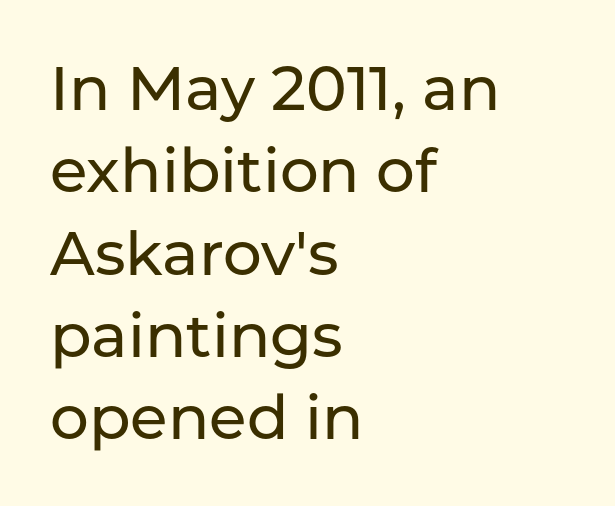
{"serif": "no", "italic": "no", "width": "normal", "stroke_contrast": "low", "x_height": "medium", "monospaced": "no", "underline": "no", "align": "left", "line_spacing": "normal", "line_spacing_ratio": 1.35, "letter_spacing": "normal", "letter_spacing_em": 0.0, "glyph_px": 61}
